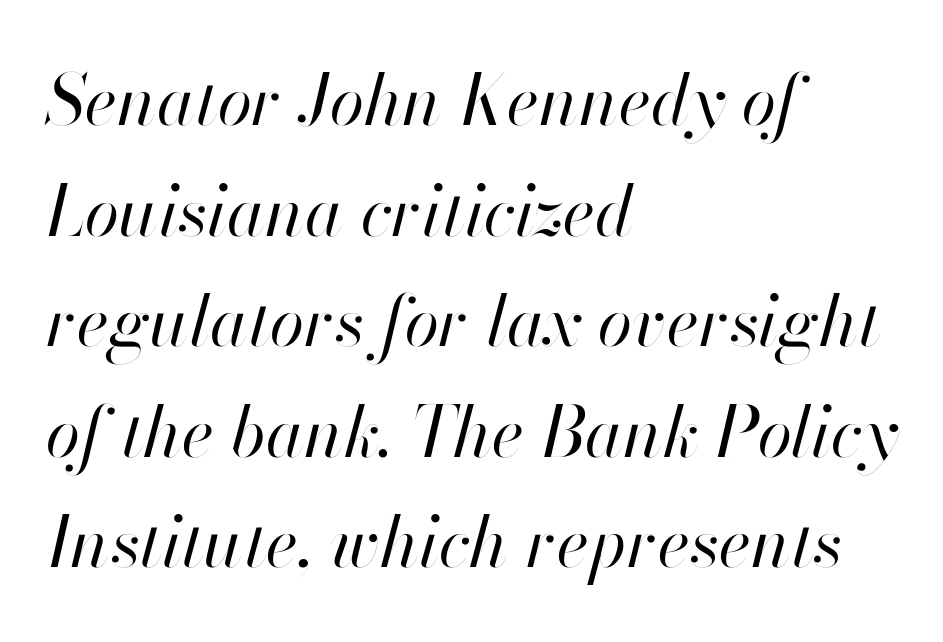
The image shows 70 px regular-weight type, italic (leaning right); set left-aligned, normal line spacing (1.58x), normal letter spacing, not underlined; high stroke contrast and a small x-height.
